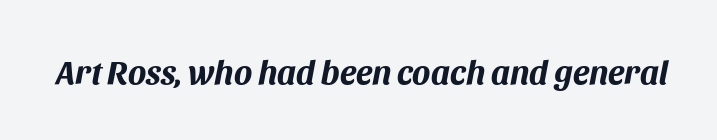
Q: Is the text bold? A: Yes.
Q: Is the text italic (slanted)? A: Yes, it leans right by about 11 degrees.
Q: Is the text underlined? A: No.
Q: Is the spacing between letters normal or unusually wide? A: Normal.
Q: Width (condensed, normal, or wide)? A: Normal.
Q: Stroke contrast? A: Medium.
Q: x-height? A: Large.
Q: Monospaced? A: No.
